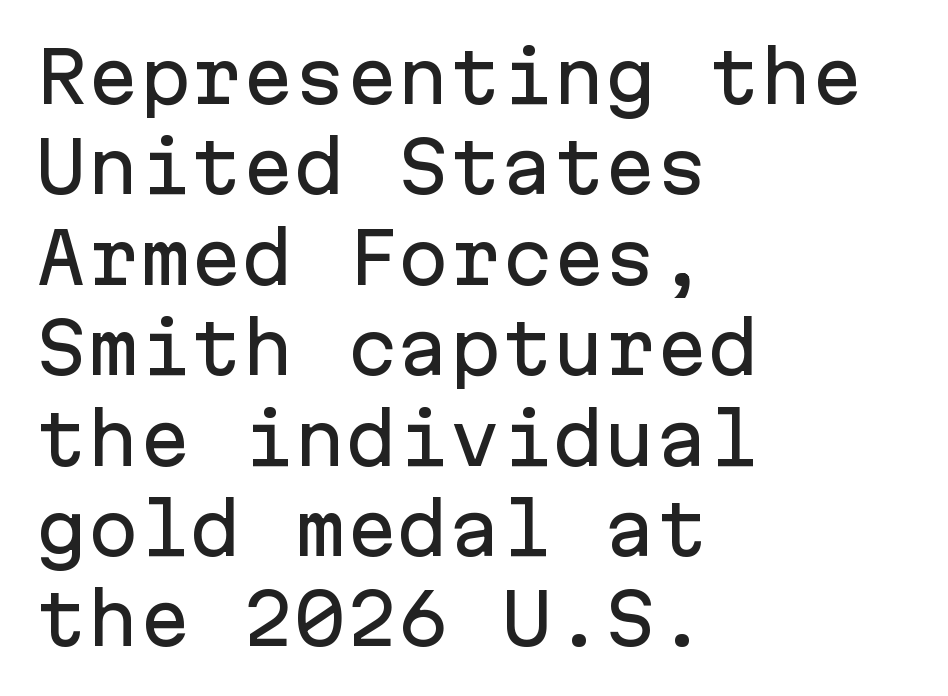
A typesetter would mark this as roman, not italic. Fixed-width glyphs throughout — classic coding-font behaviour. Left-aligned paragraph, ragged on the right. Tracking value appears to be zero — textbook default spacing.
